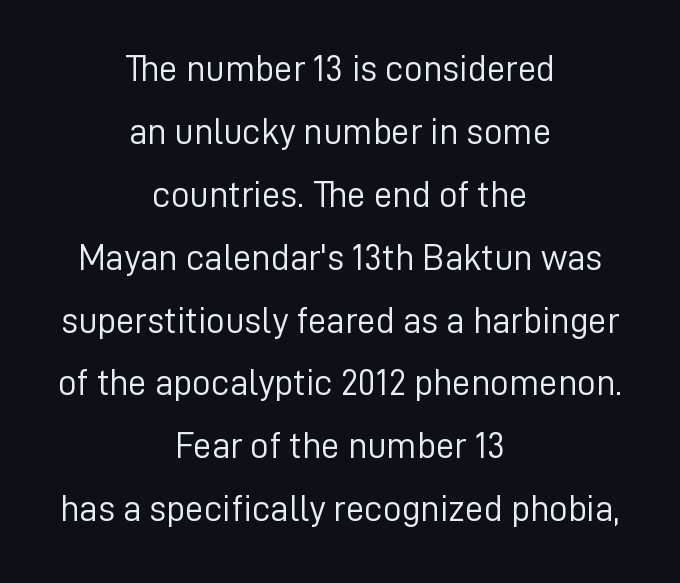
The paragraph has two soft edges and a firm central axis. Between one letter and the next there's only the usual sliver of space. The vertical gap from one line to the next is medium. Stroke mass is kept to a normal reading level or below. Posture: vertical. Spacing verdict: proportional, widths tailored to each character.
